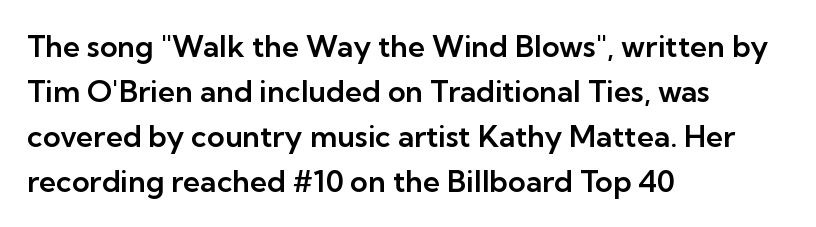
{"serif": "no", "italic": "no", "width": "normal", "stroke_contrast": "low", "x_height": "medium", "monospaced": "no", "underline": "no", "align": "left", "line_spacing": "normal", "line_spacing_ratio": 1.5, "letter_spacing": "normal", "letter_spacing_em": 0.0, "glyph_px": 30}
